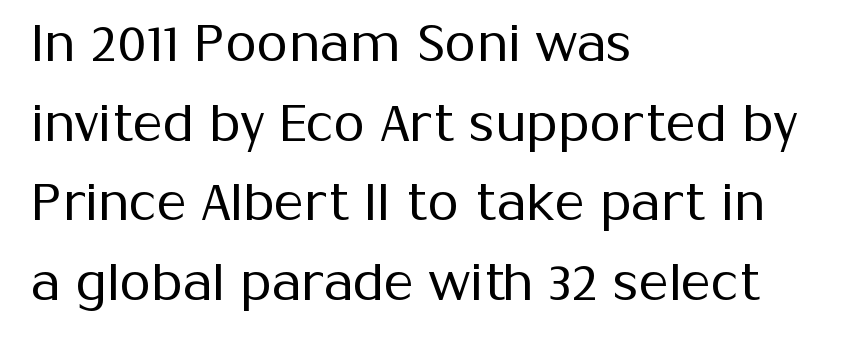
Q: Is the text bold? A: No.
Q: Is the text italic (slanted)? A: No, it is upright.
Q: Is the typeface a serif or a sans-serif typeface? A: Sans-serif.
Q: Is the text underlined? A: No.
Q: How is the paragraph aligned? A: Left-aligned.
Q: Is the spacing between letters normal or unusually wide? A: Normal.
Q: Is the spacing between lines tight, normal or loose? A: Normal.
Q: Width (condensed, normal, or wide)? A: Normal.
Q: Stroke contrast? A: Medium.
Q: x-height? A: Medium.
Q: Monospaced? A: No.
